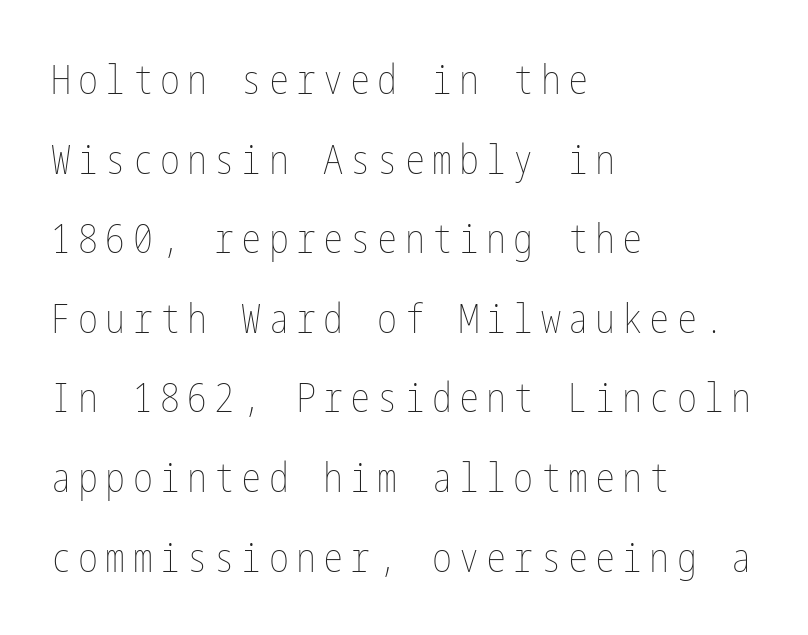
{"italic": "no", "bold": "no", "weight": "thin", "width": "condensed", "stroke_contrast": "low", "x_height": "medium", "underline": "no", "align": "left", "line_spacing": "loose", "line_spacing_ratio": 1.99, "glyph_px": 40}
